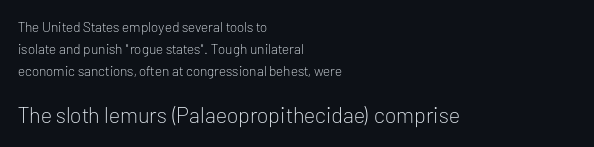
{"italic": "no", "bold": "no", "underline": "no", "align": "left", "line_spacing": "normal", "line_spacing_ratio": 1.56, "letter_spacing": "normal", "letter_spacing_em": 0.0, "larger_block": "second", "size_ratio": 1.57, "glyph_px": 22}
